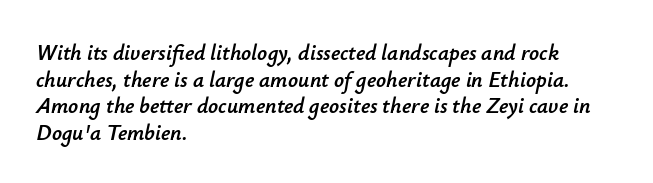
Q: Is the text italic (slanted)? A: Yes, it leans right by about 12 degrees.
Q: Is the text underlined? A: No.
Q: How is the paragraph aligned? A: Left-aligned.
Q: Is the spacing between letters normal or unusually wide? A: Normal.
